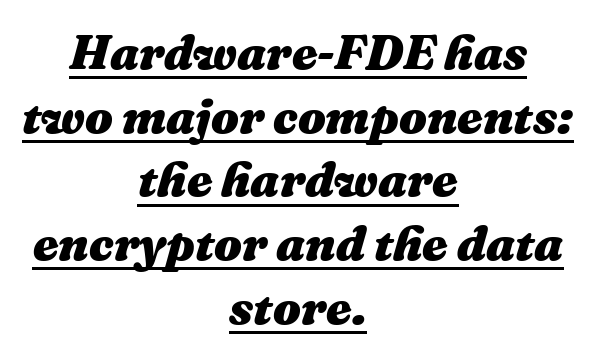
A full-strength bold gives these letters their thick strokes. The glyphs are accompanied by a horizontal stroke just below them. Italic? Definitely — the glyphs are oblique. Look at the tracking — it's just the regular setting, nothing added. Regular leading. Every row of glyphs is offset so its center matches the block's center.
